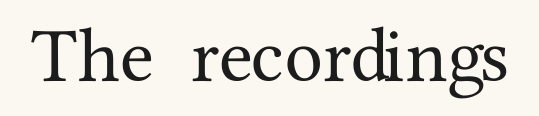
Q: Is the text italic (slanted)? A: No, it is upright.
Q: Is the typeface a serif or a sans-serif typeface? A: Serif.
Q: Is the text underlined? A: No.
Q: Is the spacing between letters normal or unusually wide? A: Normal.
Q: Width (condensed, normal, or wide)? A: Normal.
Q: Stroke contrast? A: Medium.
Q: x-height? A: Medium.
Q: Monospaced? A: No.
